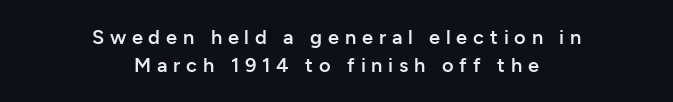
The image shows 20 px text type, upright; set centered, normal line spacing (1.4x), unusually wide letter spacing (+0.29 em), not underlined.
